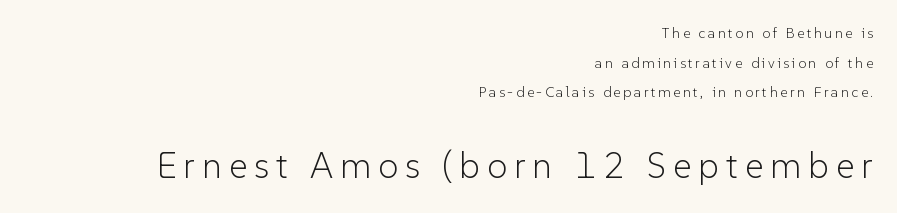
{"serif": "no", "italic": "no", "bold": "no", "weight": "light", "width": "normal", "stroke_contrast": "low", "x_height": "medium", "monospaced": "no", "underline": "no", "align": "right", "line_spacing": "loose", "line_spacing_ratio": 2.12, "larger_block": "second", "size_ratio": 2.57, "glyph_px": 36}
